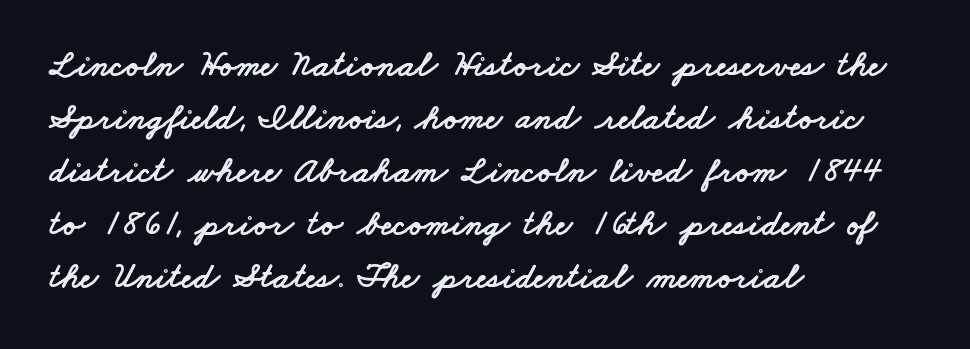
{"serif": "no", "width": "wide", "stroke_contrast": "low", "x_height": "small", "monospaced": "no", "underline": "no", "align": "left", "line_spacing": "normal", "line_spacing_ratio": 1.47, "letter_spacing": "normal", "letter_spacing_em": 0.0, "glyph_px": 36}
